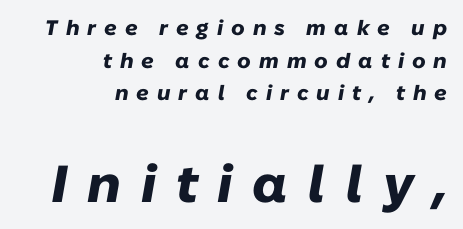
Q: Is the text bold? A: Yes.
Q: Is the text italic (slanted)? A: Yes, it leans right by about 10 degrees.
Q: Is the text underlined? A: No.
Q: How is the paragraph aligned? A: Right-aligned.
Q: Is the spacing between letters normal or unusually wide? A: Unusually wide.
Q: Is the spacing between lines tight, normal or loose? A: Normal.
Q: Which block of text is set in a larger size, the first (top) or the second (bottom)? A: The second (bottom) one.
Q: Width (condensed, normal, or wide)? A: Normal.
Q: Stroke contrast? A: Low.
Q: x-height? A: Medium.
Q: Monospaced? A: No.
